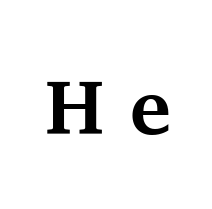
A clean baseline with only descenders dipping below it. Notice how the stems are strictly vertical — no italics here. Words appear elongated and porous because spacing is wide. A dark, heavy texture on the line: the type is bold.
